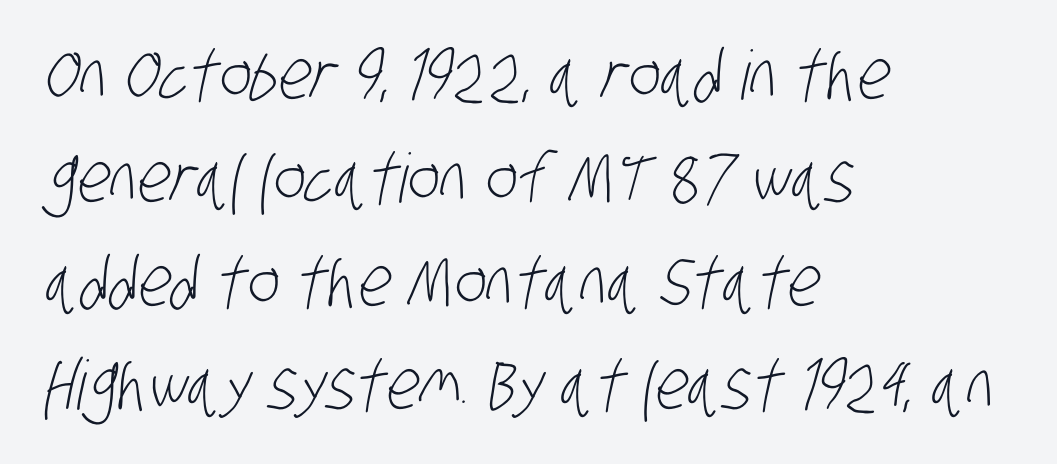
The image shows 68 px light, condensed sans-serif type; set left-aligned, normal line spacing (1.52x), normal letter spacing, not underlined; low stroke contrast and a large x-height.
